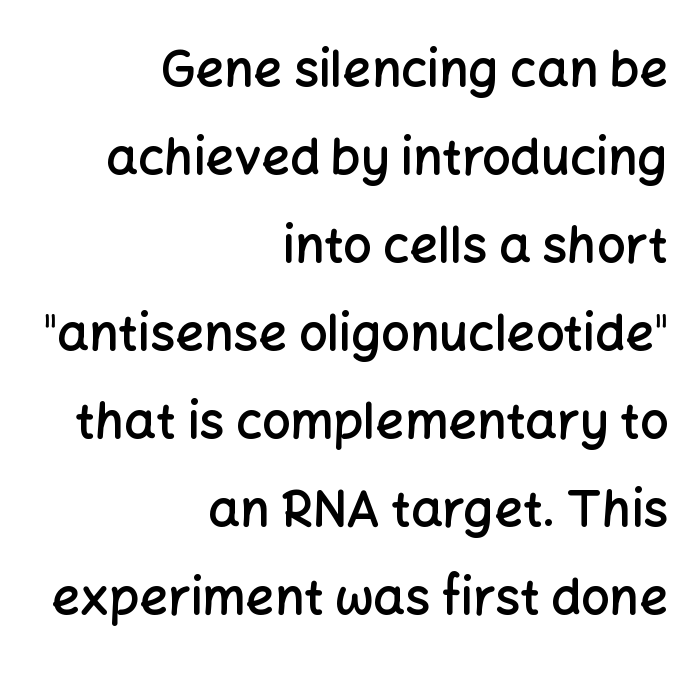
The type is set solid horizontally, with unmodified tracking. Underlining? Definitely not there. Summary of weight: moderately heavy, a semibold. This is sans-serif lettering, the kind often seen on screens and signage.
